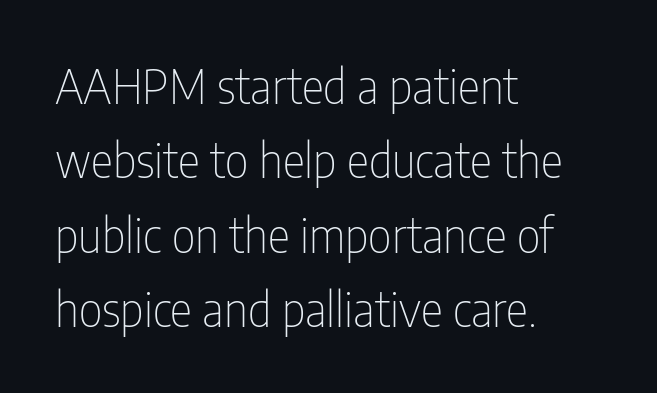
The image shows 47 px thin, condensed sans-serif type, upright; set left-aligned, normal line spacing (1.58x), normal letter spacing, not underlined; low stroke contrast and a medium x-height.
